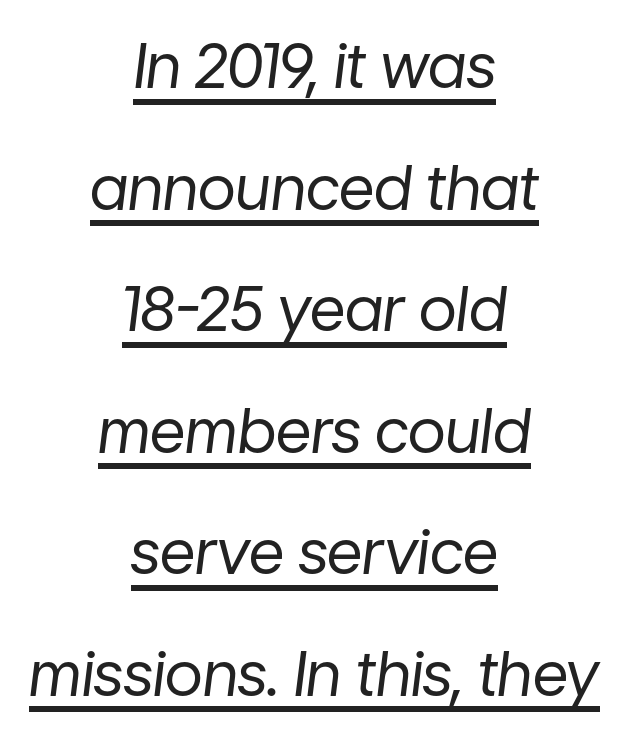
Q: Is the text bold? A: No.
Q: Is the text italic (slanted)? A: Yes, it leans right by about 7 degrees.
Q: Is the text underlined? A: Yes.
Q: How is the paragraph aligned? A: Centered.
Q: Is the spacing between letters normal or unusually wide? A: Normal.
Q: Is the spacing between lines tight, normal or loose? A: Loose.
Q: Width (condensed, normal, or wide)? A: Normal.
Q: Stroke contrast? A: Low.
Q: x-height? A: Medium.
Q: Monospaced? A: No.
